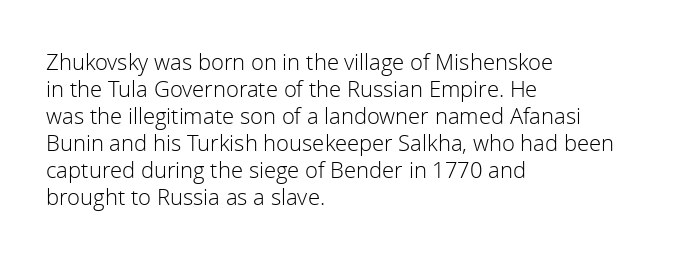
Beneath every word, the page is bare. The lettering holds an erect, upright posture throughout. Caption: face not bold, strokes unweighted. The gaps between neighbouring characters are ordinary and unremarkable.
